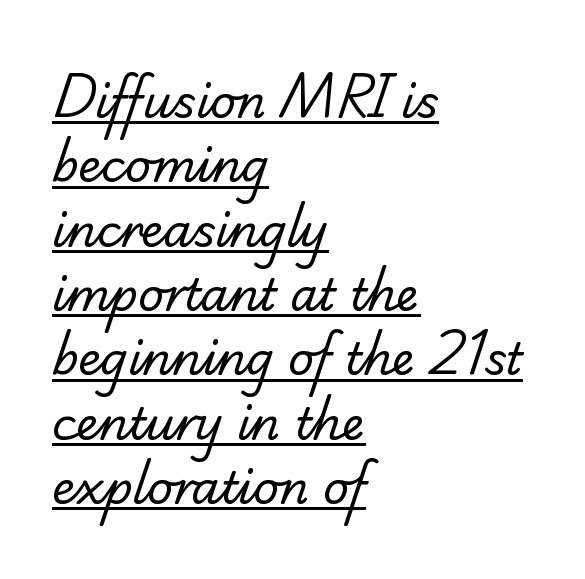
Q: Is the text bold? A: No.
Q: Is the typeface a serif or a sans-serif typeface? A: Serif.
Q: Is the text underlined? A: Yes.
Q: How is the paragraph aligned? A: Left-aligned.
Q: Is the spacing between letters normal or unusually wide? A: Normal.
Q: Is the spacing between lines tight, normal or loose? A: Normal.
Q: Width (condensed, normal, or wide)? A: Normal.
Q: Stroke contrast? A: Low.
Q: x-height? A: Small.
Q: Monospaced? A: No.
